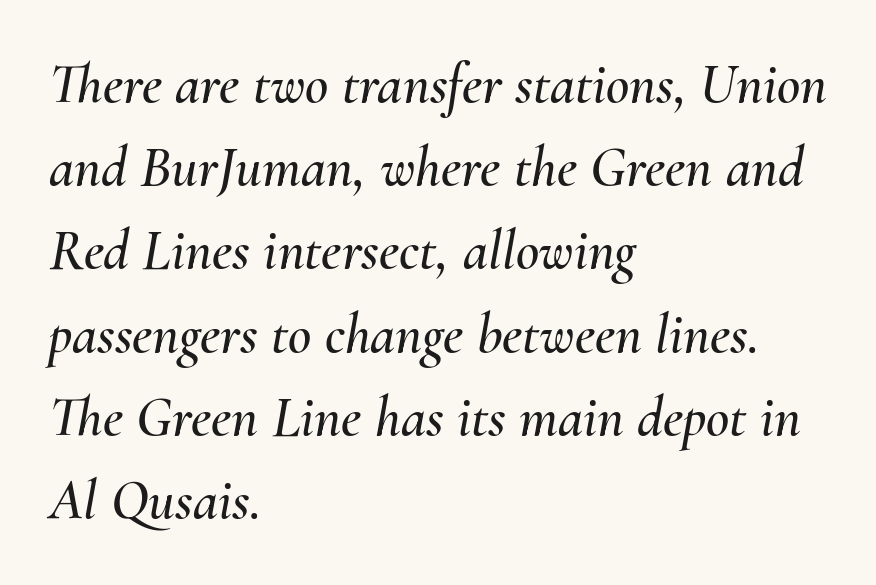
You could not count columns in this text — the font is proportionally spaced. Letter spacing: default. The passage shown leans; its letterforms are oblique. The foot of each line stays bare and open.
